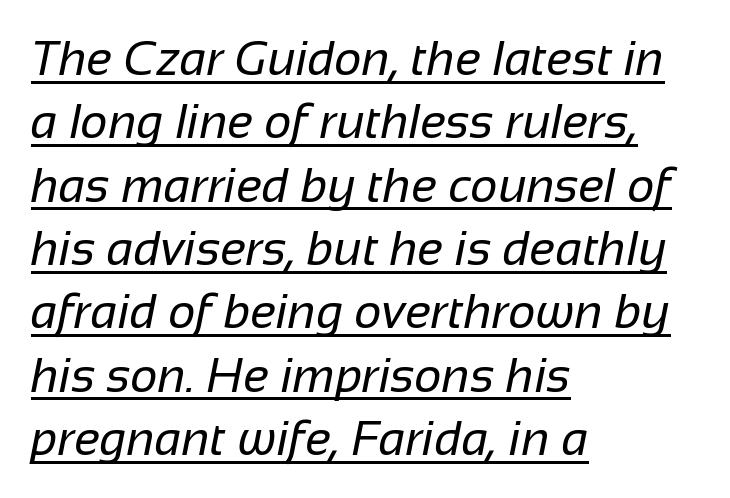
{"serif": "no", "bold": "no", "weight": "regular", "width": "normal", "stroke_contrast": "low", "x_height": "medium", "monospaced": "no", "underline": "yes", "align": "left", "line_spacing": "normal", "line_spacing_ratio": 1.32, "letter_spacing": "normal", "letter_spacing_em": 0.0, "glyph_px": 48}
